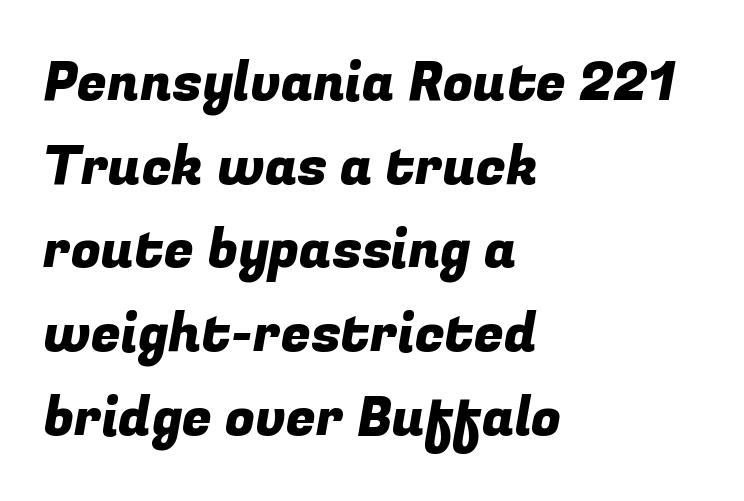
Q: Is the typeface a serif or a sans-serif typeface? A: Sans-serif.
Q: Is the text underlined? A: No.
Q: How is the paragraph aligned? A: Left-aligned.
Q: Is the spacing between letters normal or unusually wide? A: Normal.
Q: Is the spacing between lines tight, normal or loose? A: Normal.
Q: Width (condensed, normal, or wide)? A: Normal.
Q: Stroke contrast? A: Low.
Q: x-height? A: Medium.
Q: Monospaced? A: No.
